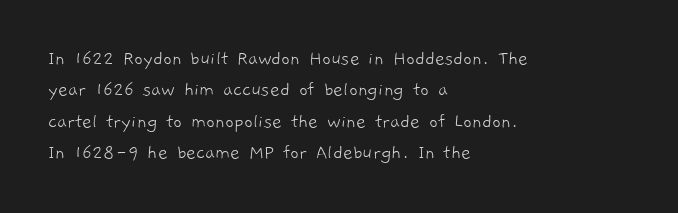
{"bold": "no", "underline": "no", "align": "left", "line_spacing": "normal", "line_spacing_ratio": 1.5, "letter_spacing": "normal", "letter_spacing_em": 0.0, "glyph_px": 21}
